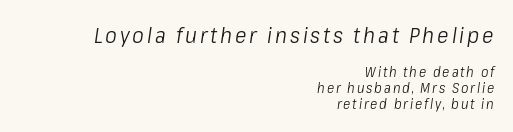
{"italic": "yes", "lean": "right", "slant_degrees": 8, "bold": "no", "underline": "no", "align": "right", "line_spacing": "tight", "line_spacing_ratio": 1.14, "larger_block": "first", "size_ratio": 1.57, "glyph_px": 22}
